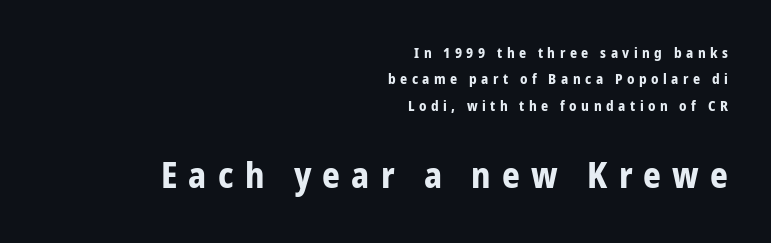
The image shows 35 px bold, condensed sans-serif type, upright; set right-aligned, line spacing 1.89x, unusually wide letter spacing (+0.32 em), not underlined; the second (bottom) block is 2.5x larger; low stroke contrast and a medium x-height.
